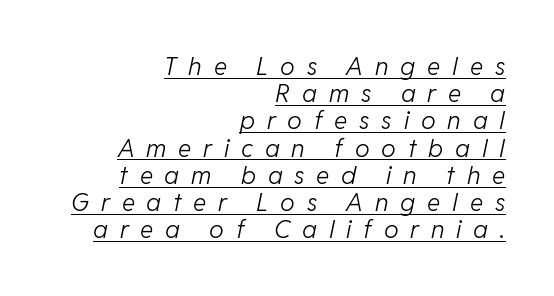
{"italic": "yes", "lean": "right", "slant_degrees": 11, "bold": "no", "underline": "yes", "align": "right", "line_spacing": "tight", "line_spacing_ratio": 1.09, "letter_spacing": "wide", "letter_spacing_em": 0.47, "glyph_px": 25}
